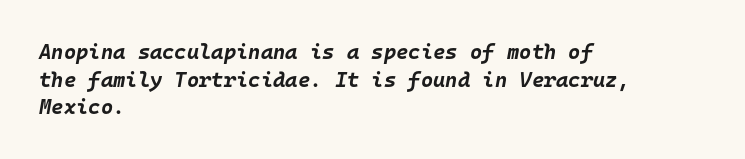
Q: Is the text bold? A: Yes.
Q: Is the text italic (slanted)? A: Yes, it leans right by about 10 degrees.
Q: Is the text underlined? A: No.
Q: How is the paragraph aligned? A: Left-aligned.
Q: Is the spacing between letters normal or unusually wide? A: Normal.
Q: Is the spacing between lines tight, normal or loose? A: Normal.
